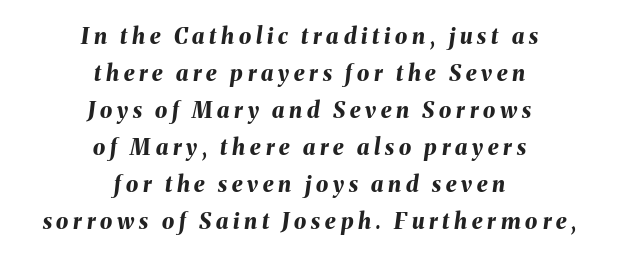
{"italic": "yes", "lean": "right", "slant_degrees": 8, "bold": "yes", "underline": "no", "align": "center", "line_spacing": "normal", "line_spacing_ratio": 1.68, "letter_spacing": "wide", "letter_spacing_em": 0.22, "glyph_px": 22}
